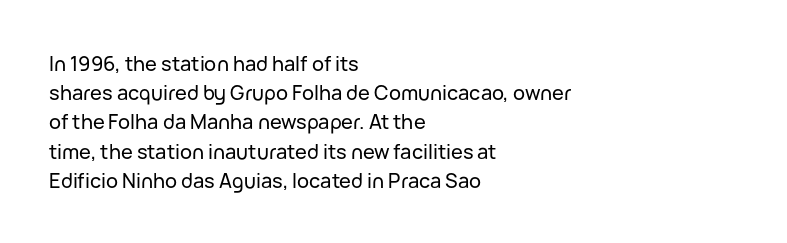
A bare baseline throughout the passage. Tracking value appears to be zero — textbook default spacing. The lettering holds an erect, upright posture throughout. The lines in this sample share a left origin and differ only in where they stop.
